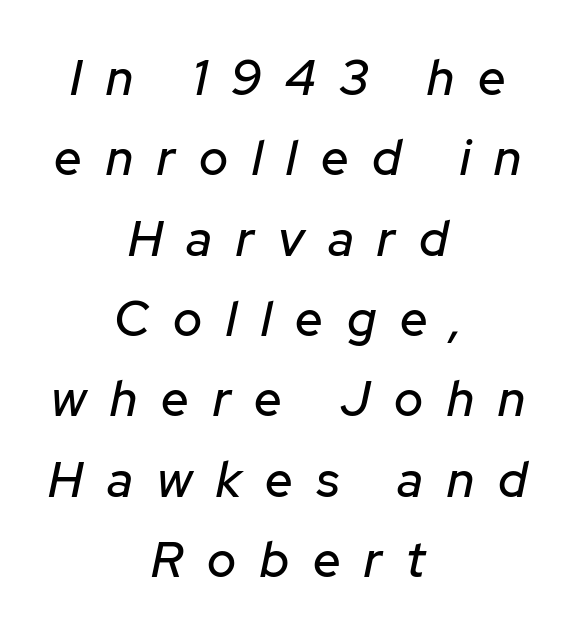
Q: Is the text italic (slanted)? A: Yes, it leans right by about 12 degrees.
Q: Is the text underlined? A: No.
Q: How is the paragraph aligned? A: Centered.
Q: Is the spacing between letters normal or unusually wide? A: Unusually wide.
Q: Is the spacing between lines tight, normal or loose? A: Normal.
Q: Width (condensed, normal, or wide)? A: Normal.
Q: Stroke contrast? A: Low.
Q: x-height? A: Medium.
Q: Monospaced? A: No.
